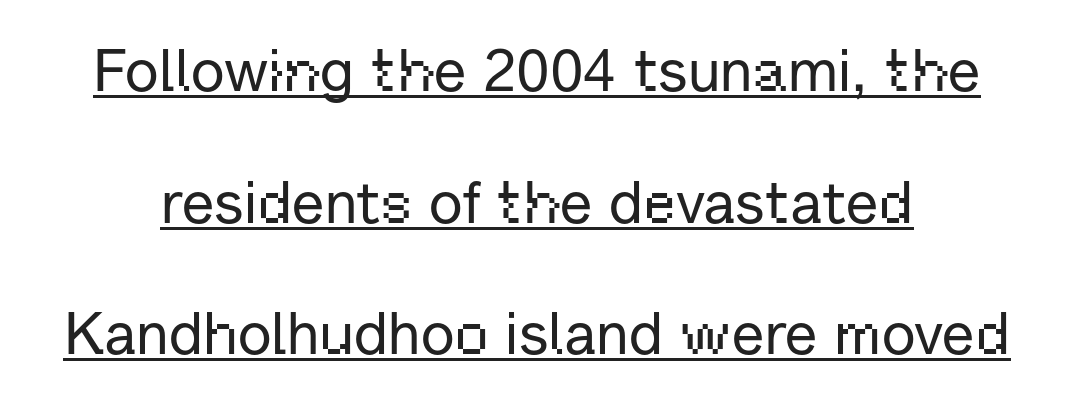
The image shows 59 px sans-serif type, upright; set centered, loose line spacing (2.23x), normal letter spacing, underlined; low stroke contrast and a medium x-height.
